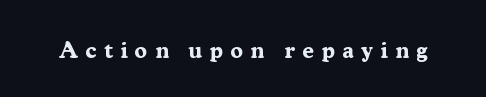
The image shows 23 px bold type, upright; set unusually wide letter spacing (+0.32 em), not underlined.
